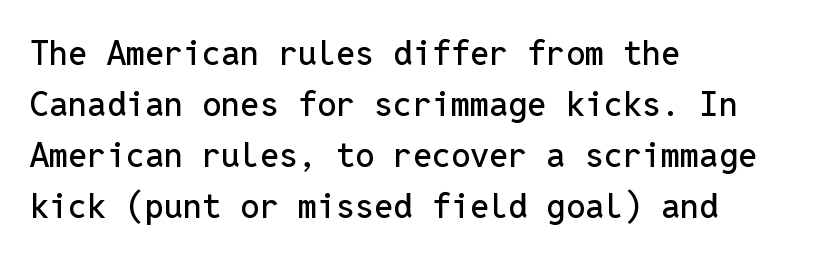
{"serif": "no", "italic": "no", "width": "normal", "stroke_contrast": "low", "x_height": "medium", "monospaced": "yes", "underline": "no", "align": "left", "line_spacing": "normal", "line_spacing_ratio": 1.5, "letter_spacing": "normal", "letter_spacing_em": 0.0, "glyph_px": 34}
